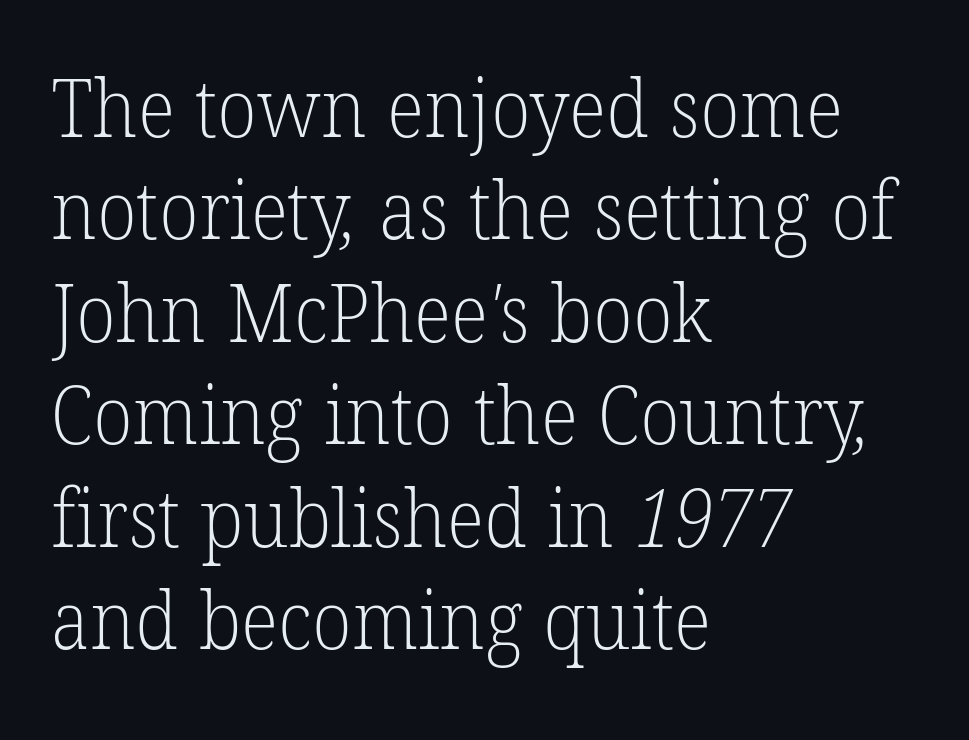
Spacing between characters is what you'd get straight out of the box. Where is the straight margin? On the left. The letters carry serifs — small finishing strokes at the ends of their stems. What's the leading like? Ordinary, nothing unusual.
